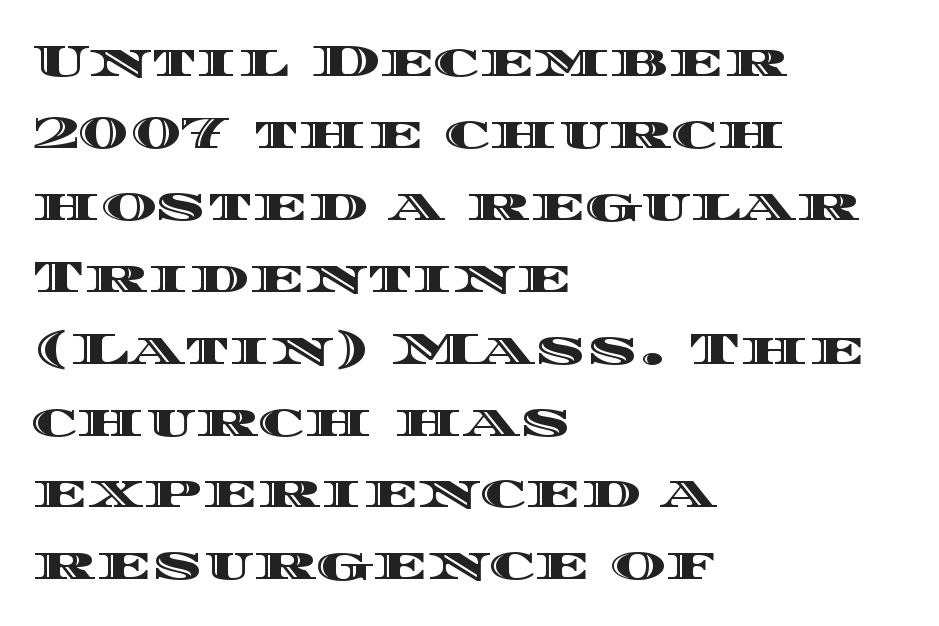
The image shows 47 px wide type, upright; set left-aligned, normal line spacing (1.53x), normal letter spacing, not underlined; a large x-height.
